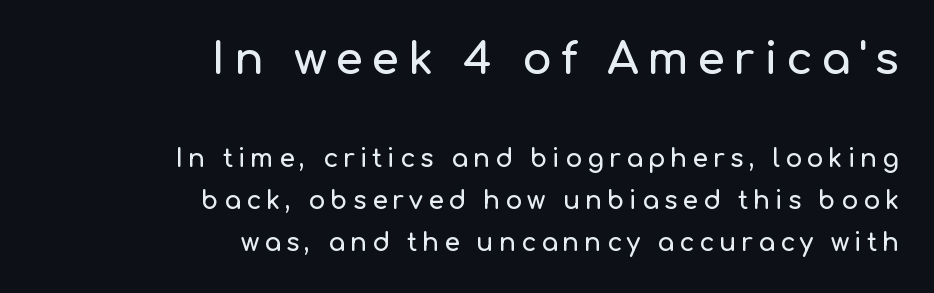
The image shows 44 px sans-serif type, upright; set right-aligned, normal line spacing (1.68x), unusually wide letter spacing (+0.2 em), not underlined; the first (top) block is 1.76x larger; low stroke contrast and a medium x-height.
